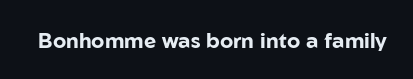
The letterforms sit shoulder to shoulder at normal distance. These lines were composed using upright roman letters. Check the space under the baseline: it is left empty. The sample has been set heavy, in full bold.
